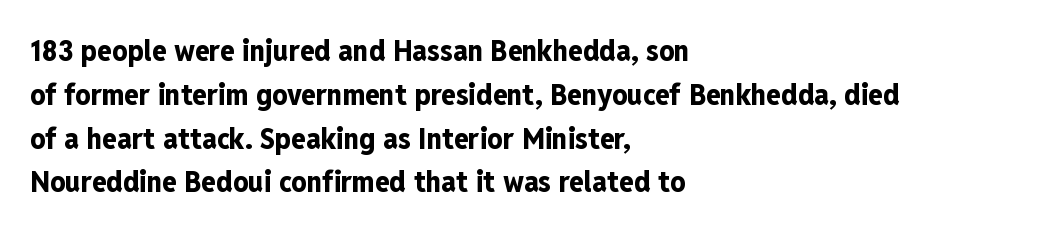
A classic flush-left, rag-right setting is used for this passage. Posture: upright roman. Note the varied advance widths — an 'i' is clearly narrower than an 'm'. Bold? Absolutely — the strokes are thick and heavy. The type is set solid horizontally, with unmodified tracking.
